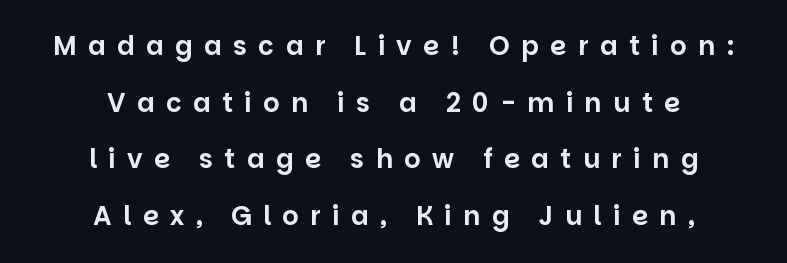
{"italic": "no", "underline": "no", "align": "center", "line_spacing": "loose", "line_spacing_ratio": 2.18, "letter_spacing": "wide", "letter_spacing_em": 0.44, "glyph_px": 26}
